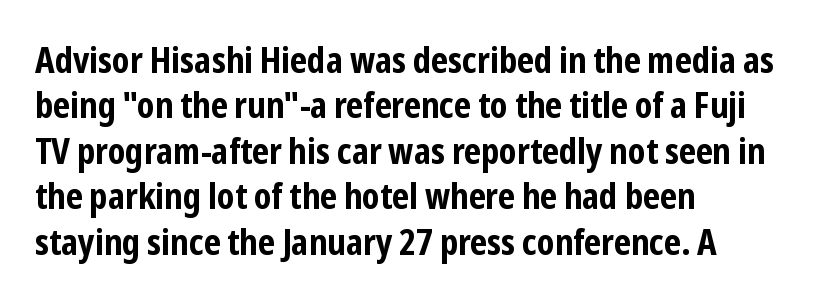
Q: Is the text bold? A: Yes.
Q: Is the text italic (slanted)? A: No, it is upright.
Q: Is the typeface a serif or a sans-serif typeface? A: Sans-serif.
Q: Is the text underlined? A: No.
Q: How is the paragraph aligned? A: Left-aligned.
Q: Is the spacing between letters normal or unusually wide? A: Normal.
Q: Is the spacing between lines tight, normal or loose? A: Normal.
Q: Width (condensed, normal, or wide)? A: Condensed.
Q: Stroke contrast? A: Low.
Q: x-height? A: Medium.
Q: Monospaced? A: No.
